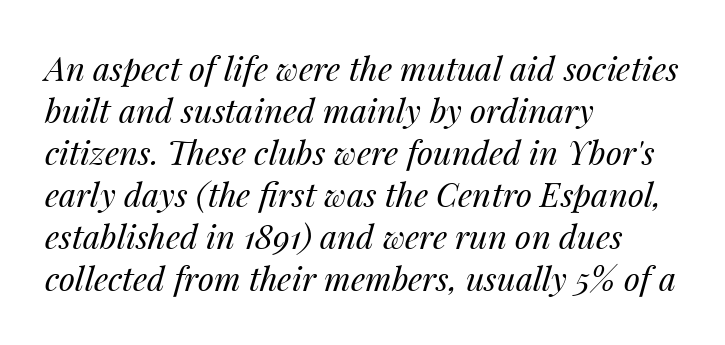
No chunkiness to these letters — they're not bold. The passage is arranged the way most books set body copy — flush left. Quick note: italic. The leading is moderate, giving the passage an even texture.
